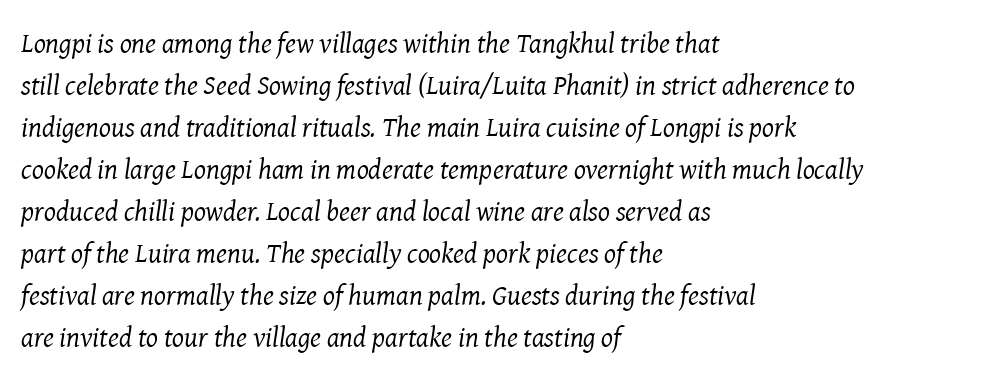
The image shows 28 px regular-weight serif type, italic (leaning right); set left-aligned, normal line spacing (1.5x), normal letter spacing, not underlined; medium stroke contrast and a medium x-height.
